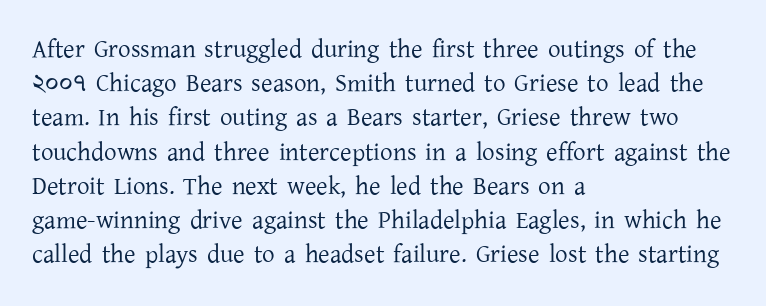
The area under the type is left untouched. A roman cut, with each character standing at attention. Observe the ordinary spacing: letters are neighbours, not strangers. Notice how the passage keeps a crisp vertical edge on the left only.
